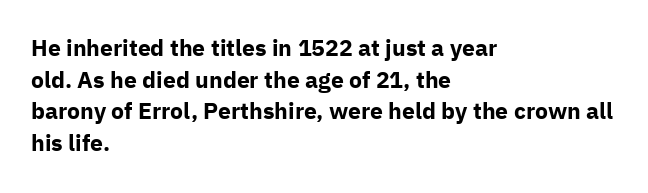
Q: Is the text bold? A: Yes.
Q: Is the text italic (slanted)? A: No, it is upright.
Q: Is the text underlined? A: No.
Q: How is the paragraph aligned? A: Left-aligned.
Q: Is the spacing between letters normal or unusually wide? A: Normal.
Q: Is the spacing between lines tight, normal or loose? A: Normal.
